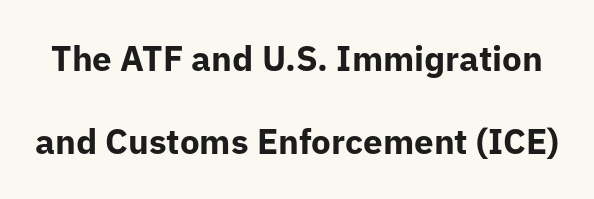
Q: Is the text bold? A: Yes.
Q: Is the text italic (slanted)? A: No, it is upright.
Q: Is the typeface a serif or a sans-serif typeface? A: Sans-serif.
Q: Is the text underlined? A: No.
Q: Is the spacing between letters normal or unusually wide? A: Normal.
Q: Is the spacing between lines tight, normal or loose? A: Loose.
Q: Width (condensed, normal, or wide)? A: Normal.
Q: Stroke contrast? A: Low.
Q: x-height? A: Medium.
Q: Monospaced? A: No.
